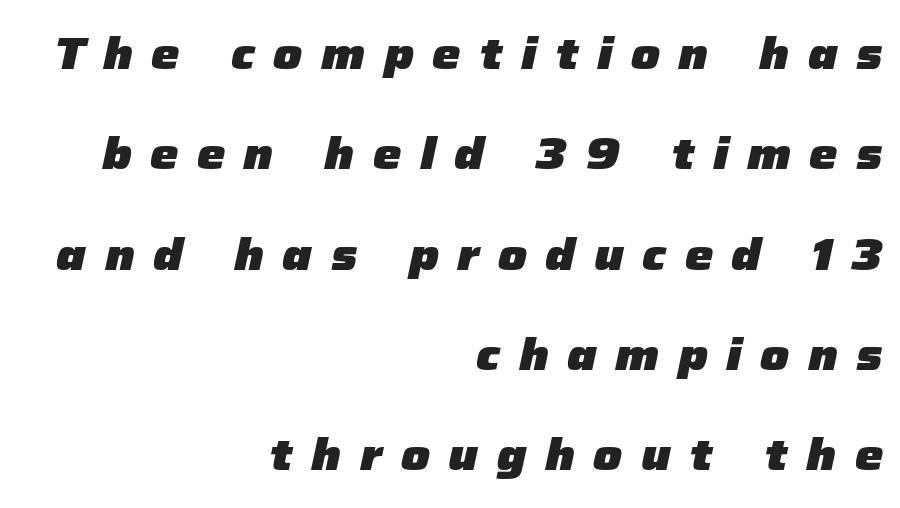
{"italic": "yes", "lean": "right", "slant_degrees": 12, "bold": "yes", "weight": "heavy", "width": "normal", "stroke_contrast": "low", "x_height": "medium", "monospaced": "no", "underline": "no", "align": "right", "line_spacing": "loose", "line_spacing_ratio": 2.23, "letter_spacing": "wide", "letter_spacing_em": 0.41, "glyph_px": 45}
